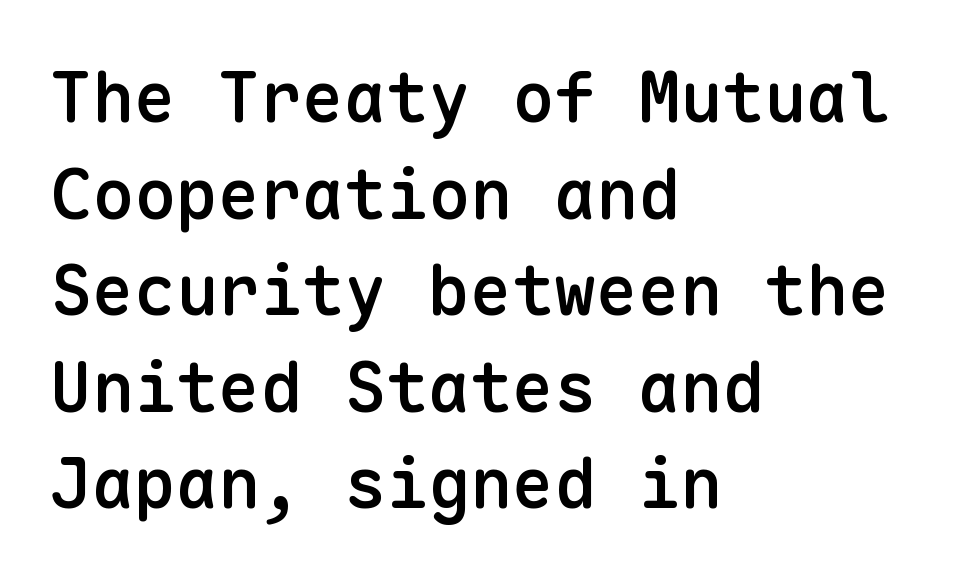
Q: Is the text bold? A: Semi-bold.
Q: Is the text italic (slanted)? A: No, it is upright.
Q: Is the typeface a serif or a sans-serif typeface? A: Sans-serif.
Q: Is the text underlined? A: No.
Q: How is the paragraph aligned? A: Left-aligned.
Q: Is the spacing between letters normal or unusually wide? A: Normal.
Q: Is the spacing between lines tight, normal or loose? A: Normal.
Q: Width (condensed, normal, or wide)? A: Normal.
Q: Stroke contrast? A: Low.
Q: x-height? A: Medium.
Q: Monospaced? A: Yes.
